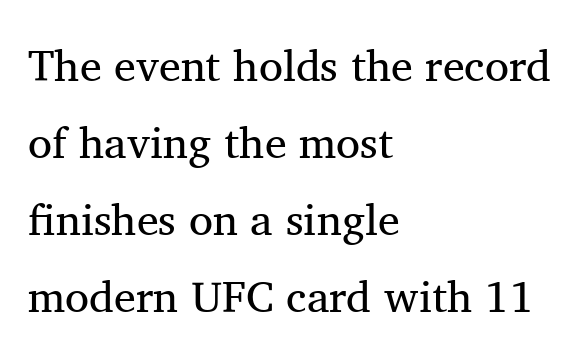
Is this a fixed-width face? No — the glyphs have proportional, varying widths. This sample is left-justified, so line endings fall wherever the words run out. Unmarked baselines from the first word to the last. Upright lettering throughout. Stroke thickness stays within the range of a standard reading face or lighter. Inter-character spacing is left at the font's built-in metrics.
